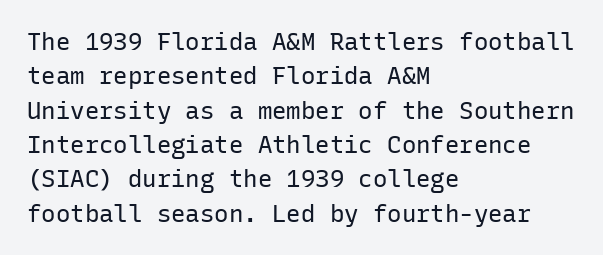
The image shows 24 px text type, upright; set left-aligned, normal line spacing (1.43x), normal letter spacing, not underlined.
